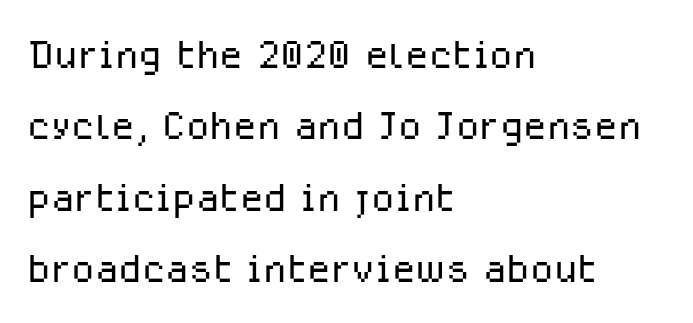
The image shows 54 px light sans-serif type, upright; set left-aligned, normal line spacing (1.32x), normal letter spacing, not underlined; low stroke contrast and a medium x-height.
